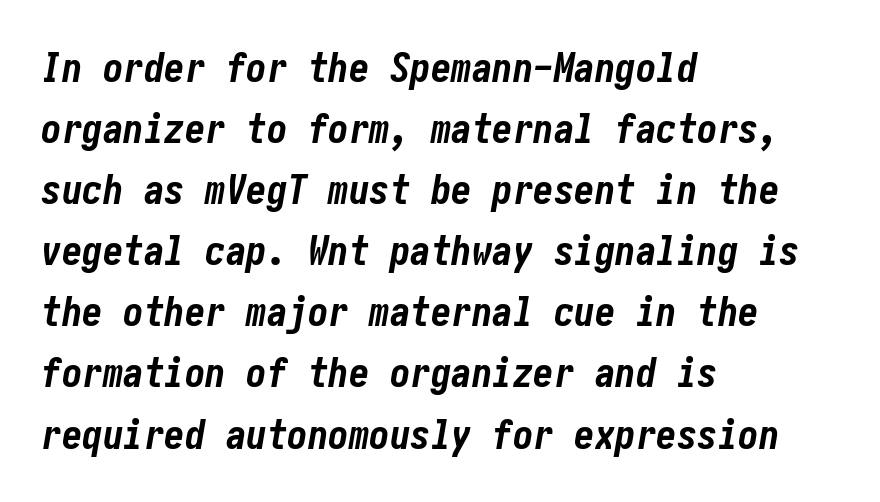
The lines in this sample share a left origin and differ only in where they stop. Slant detected: the letters are inclined. Check the space under the baseline: it is left empty. Students, observe: this is what conventionally led text looks like. On the weight axis this lands at bold, roughly 700.
